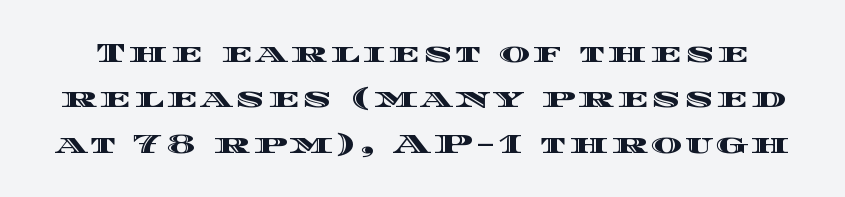
{"italic": "no", "underline": "no", "line_spacing": "normal", "line_spacing_ratio": 1.68, "glyph_px": 27}
